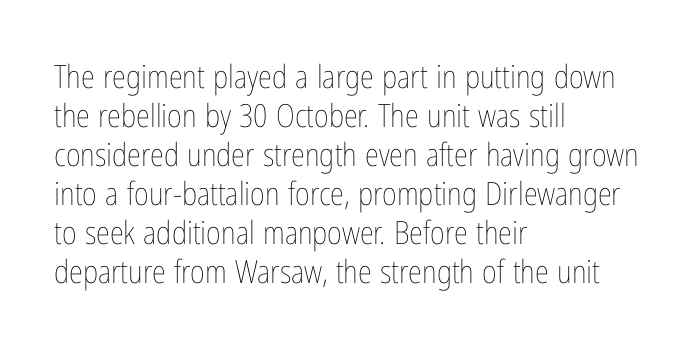
The image shows 32 px thin, condensed type, upright; set left-aligned, line spacing 1.22x, normal letter spacing, not underlined; low stroke contrast and a medium x-height.
